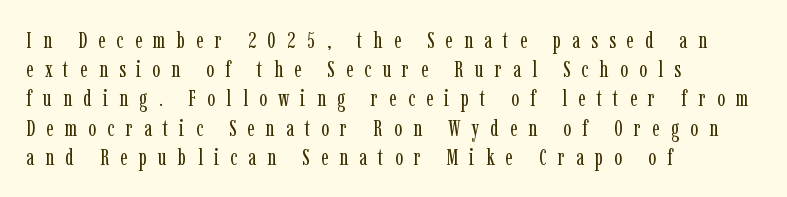
Left-aligned paragraph, ragged on the right. Any mark beneath the type? The region is blank. Vertical strokes here are truly vertical. Students, note that the glyphs here are deliberately spaced far apart. The line-height multiplier appears to be the usual default. The weight tops out at a normal text grade.
